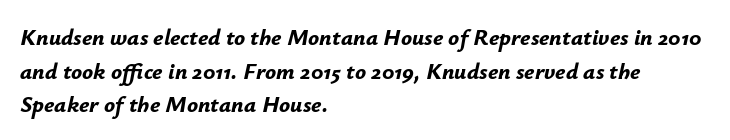
Q: Is the text bold? A: Yes.
Q: Is the text italic (slanted)? A: Yes, it leans right by about 12 degrees.
Q: Is the text underlined? A: No.
Q: How is the paragraph aligned? A: Left-aligned.
Q: Is the spacing between letters normal or unusually wide? A: Normal.
Q: Is the spacing between lines tight, normal or loose? A: Normal.
